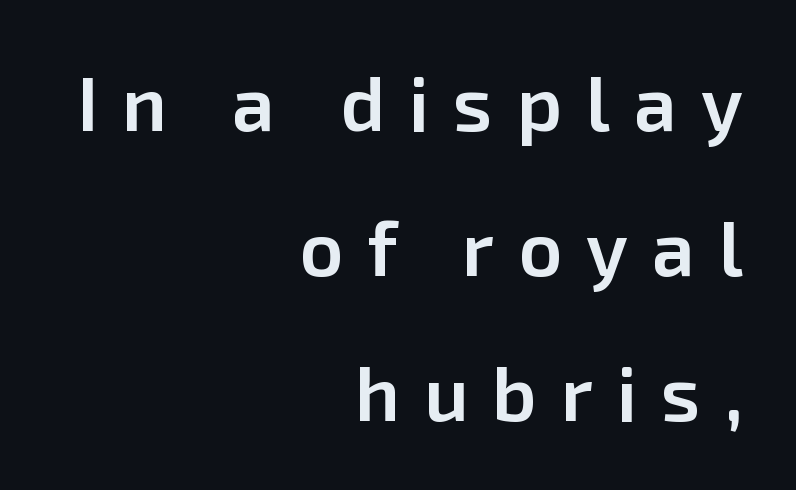
The image shows 77 px semibold sans-serif type, upright; set right-aligned, line spacing 1.88x, unusually wide letter spacing (+0.31 em), not underlined; low stroke contrast and a medium x-height.
